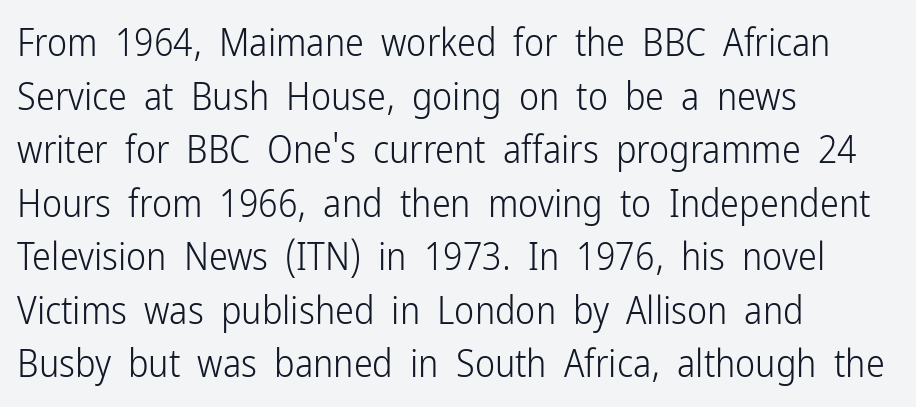
The image shows 38 px light, condensed sans-serif type, upright; set left-aligned, normal line spacing (1.41x), normal letter spacing, not underlined; low stroke contrast and a medium x-height.
